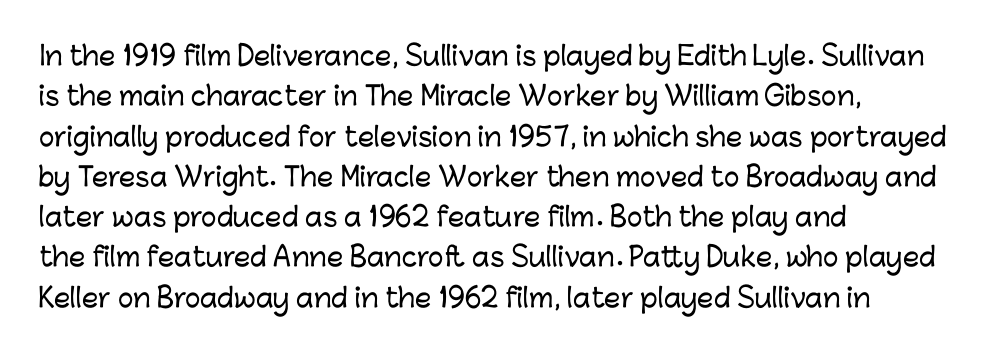
The image shows 26 px text type, upright; set left-aligned, normal line spacing (1.55x), normal letter spacing, not underlined.
